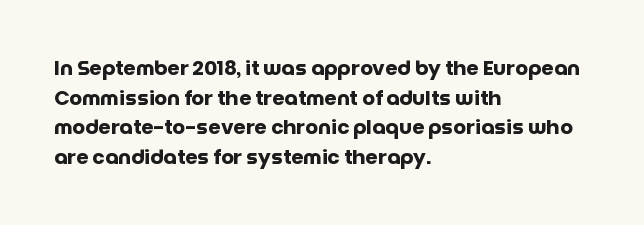
The image shows 20 px bold type, upright; set left-aligned, normal line spacing (1.48x), normal letter spacing, not underlined.
